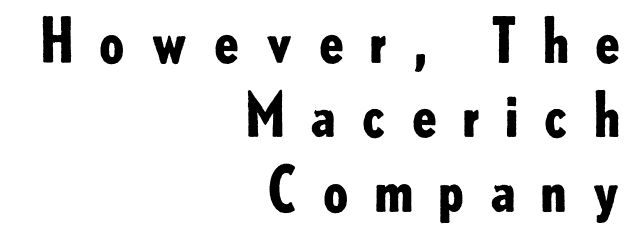
Q: Is the text bold? A: Yes.
Q: Is the text italic (slanted)? A: No, it is upright.
Q: Is the typeface a serif or a sans-serif typeface? A: Sans-serif.
Q: Is the text underlined? A: No.
Q: How is the paragraph aligned? A: Right-aligned.
Q: Is the spacing between letters normal or unusually wide? A: Unusually wide.
Q: Width (condensed, normal, or wide)? A: Normal.
Q: Stroke contrast? A: Low.
Q: x-height? A: Small.
Q: Monospaced? A: No.
